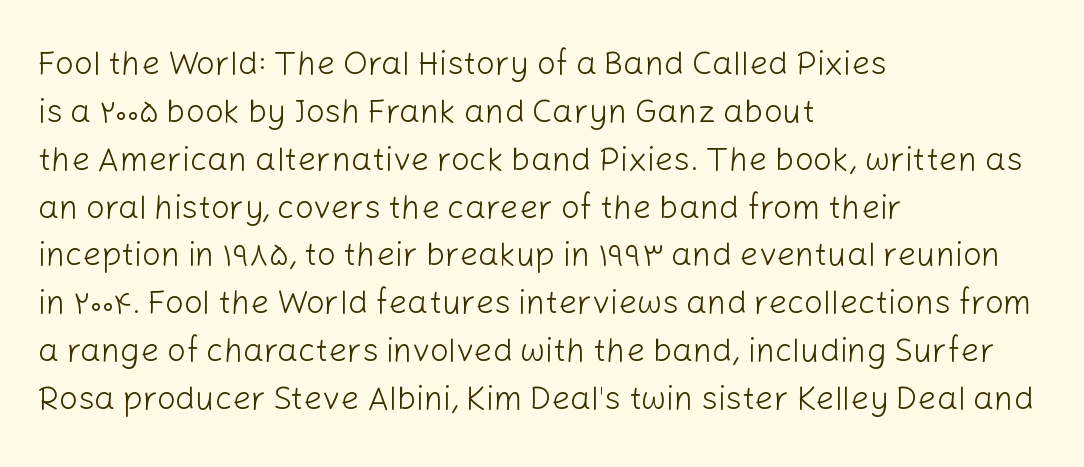
You can tell it's not italic because the verticals are truly vertical. Weight class: somewhere from thin through regular. The paragraph shown leans on its left margin. Font category for this specimen: sans-serif. A normal amount of white space separates one row of letters from the next.
